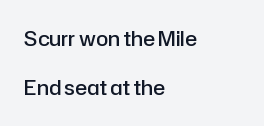
The image shows 20 px text type, upright; set left-aligned, loose line spacing (2.43x), normal letter spacing, not underlined.
